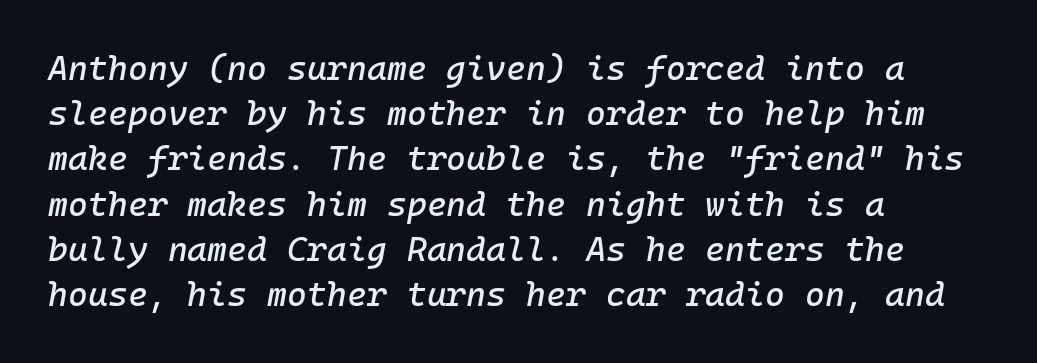
{"italic": "yes", "lean": "right", "slant_degrees": 10, "width": "normal", "stroke_contrast": "low", "x_height": "medium", "underline": "no", "align": "left", "line_spacing": "normal", "line_spacing_ratio": 1.33, "letter_spacing": "normal", "letter_spacing_em": 0.0, "glyph_px": 34}
